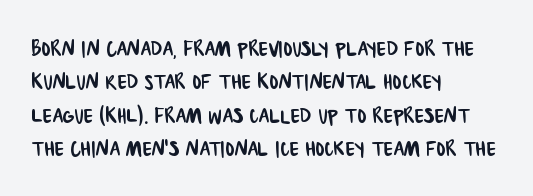
{"underline": "no", "align": "left", "line_spacing_ratio": 1.24, "letter_spacing": "normal", "letter_spacing_em": 0.0, "glyph_px": 27}
